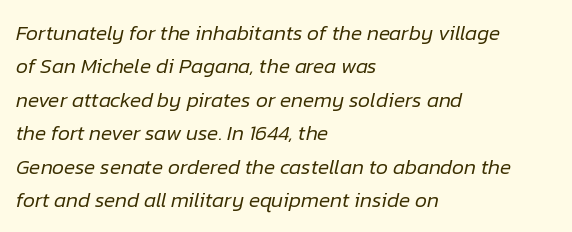
The image shows 21 px text type, italic (leaning right); set left-aligned, normal line spacing (1.59x), normal letter spacing, not underlined.
